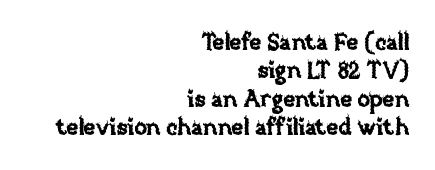
The image shows 23 px text type, upright; set right-aligned, line spacing 1.23x, normal letter spacing, not underlined.
